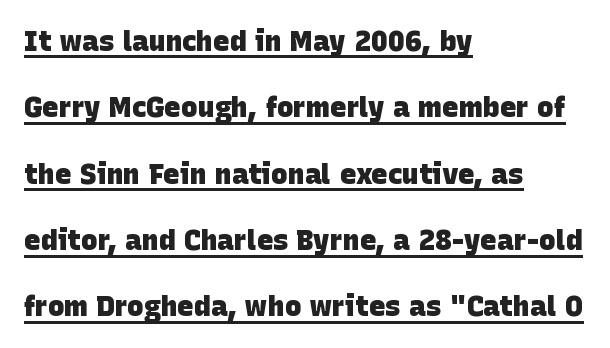
Q: Is the text bold? A: Yes.
Q: Is the typeface a serif or a sans-serif typeface? A: Sans-serif.
Q: Is the text underlined? A: Yes.
Q: How is the paragraph aligned? A: Left-aligned.
Q: Is the spacing between letters normal or unusually wide? A: Normal.
Q: Is the spacing between lines tight, normal or loose? A: Loose.
Q: Width (condensed, normal, or wide)? A: Normal.
Q: Stroke contrast? A: Low.
Q: x-height? A: Large.
Q: Monospaced? A: No.
